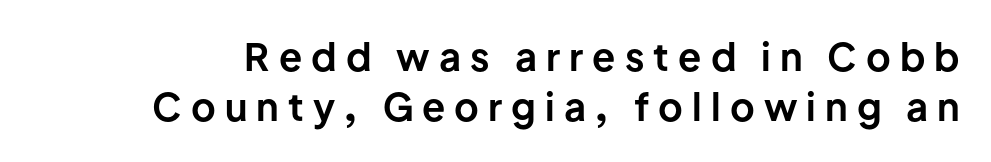
Students, note that the glyphs here are deliberately spaced far apart. This sample uses a sans-serif face. Each letter keeps its own natural width here, so spacing adapts to shape. Horizontal bands of white between lines are of average thickness.
